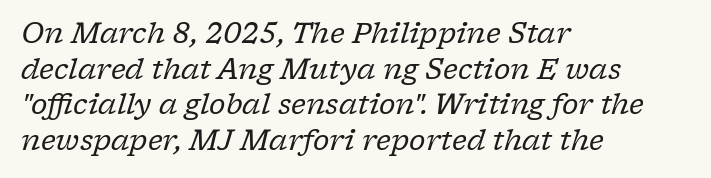
The image shows 28 px regular-weight serif type, italic (leaning right); set left-aligned, normal line spacing (1.27x), normal letter spacing, not underlined; low stroke contrast and a medium x-height.
